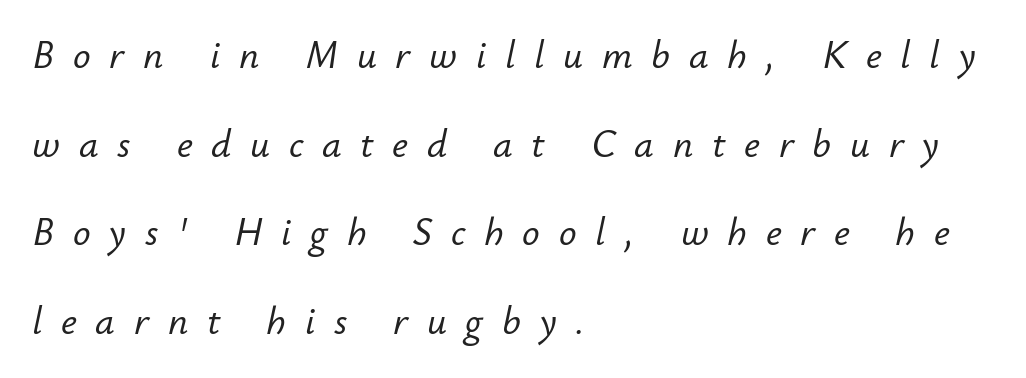
The image shows 39 px text type, italic (leaning right); set left-aligned, loose line spacing (2.27x), unusually wide letter spacing (+0.48 em), not underlined; low stroke contrast and a small x-height.
